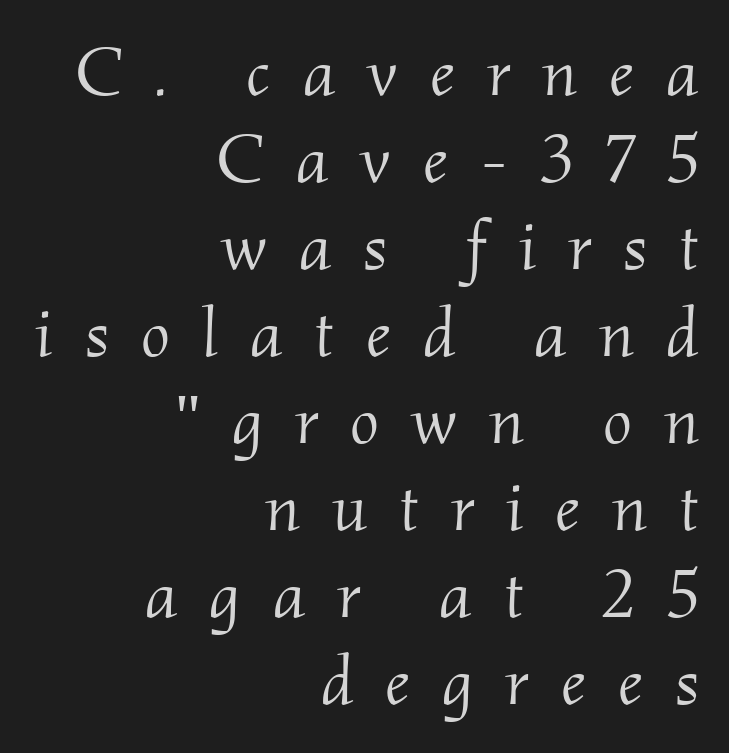
Q: Is the text bold? A: No.
Q: Is the text italic (slanted)? A: Yes, it leans right by about 2 degrees.
Q: Is the typeface a serif or a sans-serif typeface? A: Serif.
Q: Is the text underlined? A: No.
Q: How is the paragraph aligned? A: Right-aligned.
Q: Is the spacing between letters normal or unusually wide? A: Unusually wide.
Q: Is the spacing between lines tight, normal or loose? A: Normal.
Q: Width (condensed, normal, or wide)? A: Normal.
Q: Stroke contrast? A: Medium.
Q: x-height? A: Small.
Q: Monospaced? A: No.
